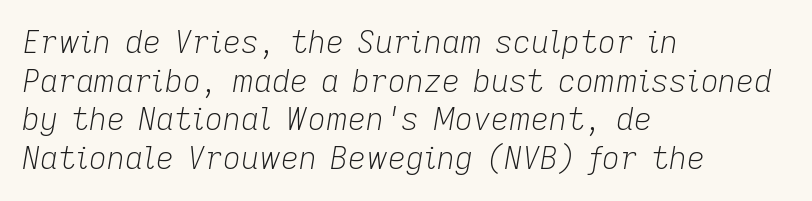
{"italic": "yes", "lean": "right", "slant_degrees": 9, "bold": "no", "weight": "light", "width": "normal", "stroke_contrast": "low", "x_height": "medium", "monospaced": "no", "underline": "no", "align": "left", "line_spacing": "normal", "line_spacing_ratio": 1.25, "letter_spacing": "normal", "letter_spacing_em": 0.0, "glyph_px": 31}
